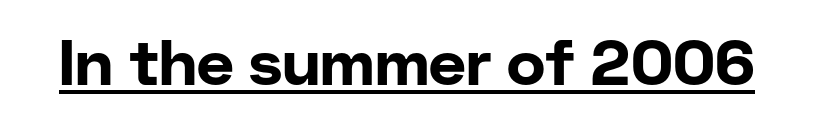
Look at the tracking — it's just the regular setting, nothing added. Underlining? Definitely there. Observe the absence of serifs on each vertical stroke in this sample. Vertical strokes here are truly vertical.
